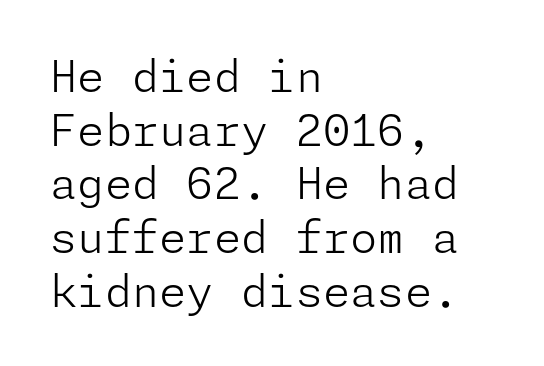
The text was rendered using a sans face with plain stroke endings. Every character sits straight up, as roman type does. The rendering anchors every line to the left-hand side. The font sits on the lighter half of the weight spectrum, regular included.
